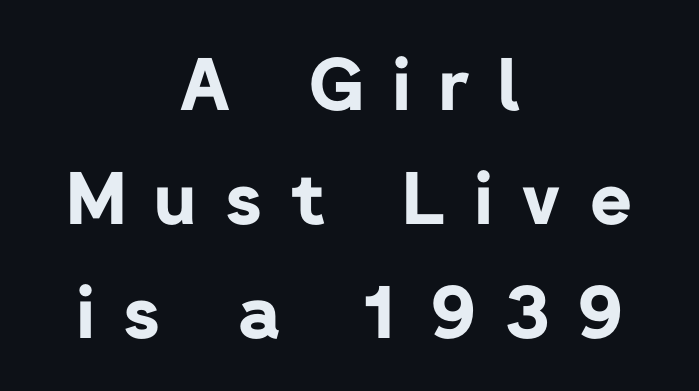
Q: Is the text bold? A: Yes.
Q: Is the text italic (slanted)? A: No, it is upright.
Q: Is the typeface a serif or a sans-serif typeface? A: Sans-serif.
Q: Is the text underlined? A: No.
Q: How is the paragraph aligned? A: Centered.
Q: Is the spacing between letters normal or unusually wide? A: Unusually wide.
Q: Is the spacing between lines tight, normal or loose? A: Normal.
Q: Width (condensed, normal, or wide)? A: Normal.
Q: Stroke contrast? A: Low.
Q: x-height? A: Medium.
Q: Monospaced? A: No.
